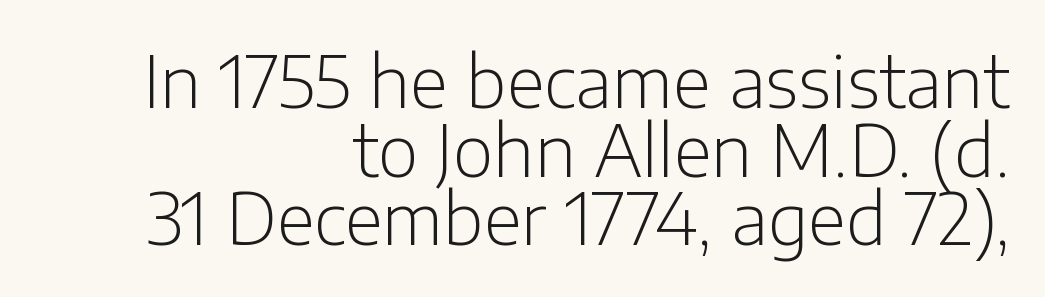
Q: Is the text bold? A: No.
Q: Is the text italic (slanted)? A: No, it is upright.
Q: Is the typeface a serif or a sans-serif typeface? A: Sans-serif.
Q: Is the text underlined? A: No.
Q: How is the paragraph aligned? A: Right-aligned.
Q: Is the spacing between letters normal or unusually wide? A: Normal.
Q: Is the spacing between lines tight, normal or loose? A: Tight.
Q: Width (condensed, normal, or wide)? A: Normal.
Q: Stroke contrast? A: Low.
Q: x-height? A: Medium.
Q: Monospaced? A: No.
